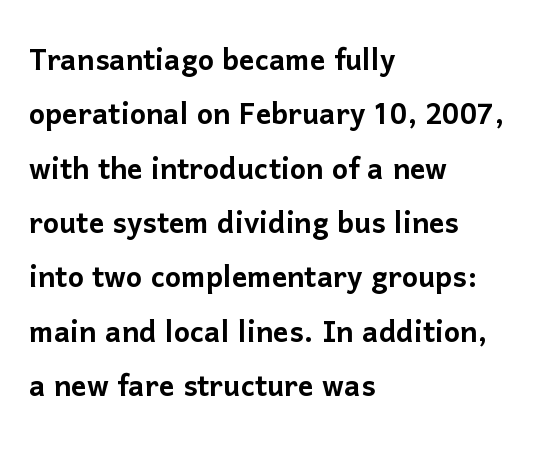
The image shows 38 px sans-serif type, upright; set left-aligned, normal line spacing (1.43x), normal letter spacing, not underlined; low stroke contrast and a medium x-height.
